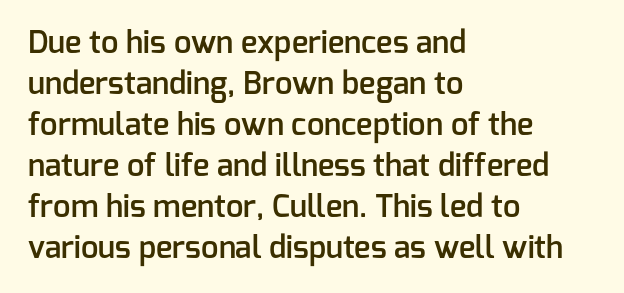
There is no visible air inserted between adjacent glyphs. The glyphs in this specimen are sans serif. When letters stand straight like this, we call the style roman or upright. Underline: absent.
